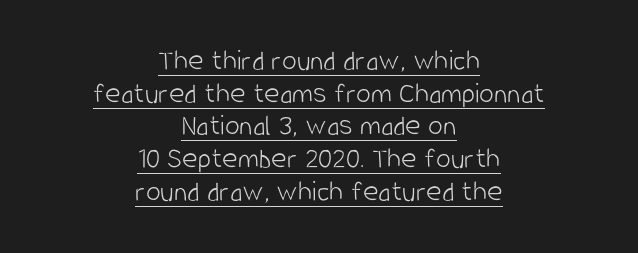
{"serif": "no", "italic": "no", "bold": "no", "weight": "light", "width": "condensed", "stroke_contrast": "low", "x_height": "large", "monospaced": "no", "underline": "yes", "align": "center", "line_spacing": "tight", "line_spacing_ratio": 1.09, "letter_spacing": "normal", "letter_spacing_em": 0.0, "glyph_px": 30}
